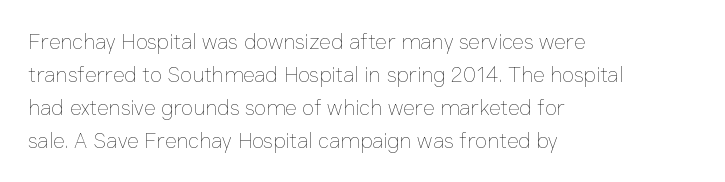
In terms of leading, this rendering sits right in the middle. Quick note: not italic, upright. Stems here are at most as thick as an everyday book face. Letter spacing: default.
